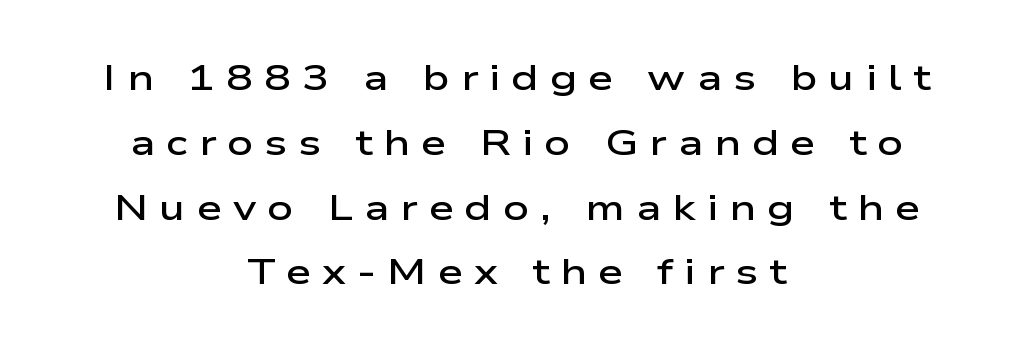
Layout note: lines centered. Short note: letters widely spaced. The glyphs are unaccompanied by any horizontal stroke below them. The rendering uses a semibold face; strokes are thickened but not to full bold. The rendering uses natural spacing where letterforms have individual widths.
